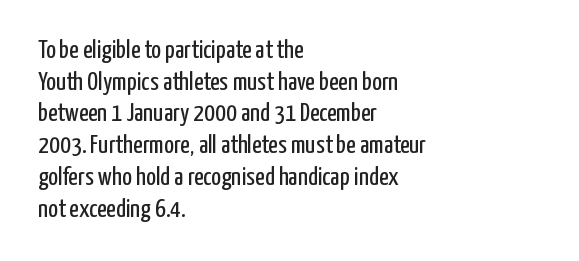
Nope, not italic — everything's standing straight. The font is comparable to plain body text, perhaps lighter. Inter-character spacing is left at the font's built-in metrics. The zone under the glyphs is completely vacant. These lines are set flush left with a ragged right edge.
